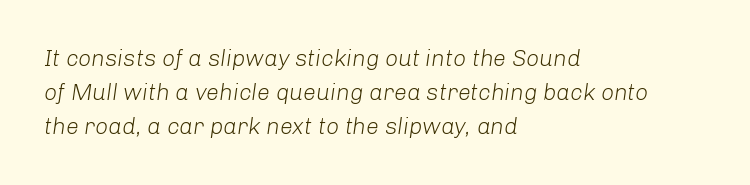
The image shows 23 px text type, italic (leaning right); set left-aligned, normal line spacing (1.48x), normal letter spacing, not underlined.
